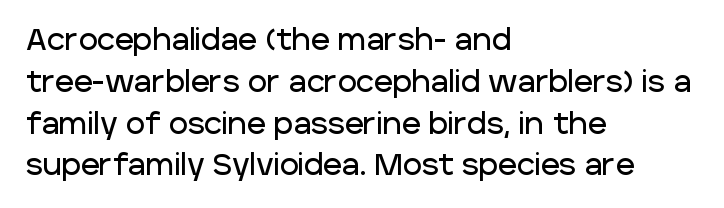
Q: Is the text italic (slanted)? A: No, it is upright.
Q: Is the typeface a serif or a sans-serif typeface? A: Sans-serif.
Q: Is the text underlined? A: No.
Q: How is the paragraph aligned? A: Left-aligned.
Q: Is the spacing between letters normal or unusually wide? A: Normal.
Q: Is the spacing between lines tight, normal or loose? A: Normal.
Q: Width (condensed, normal, or wide)? A: Normal.
Q: Stroke contrast? A: Low.
Q: x-height? A: Large.
Q: Monospaced? A: No.
